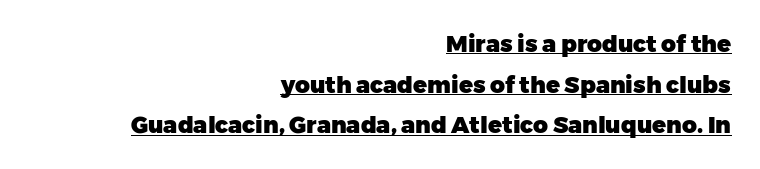
The image shows 23 px bold type, upright; set right-aligned, line spacing 1.77x, normal letter spacing, underlined.
